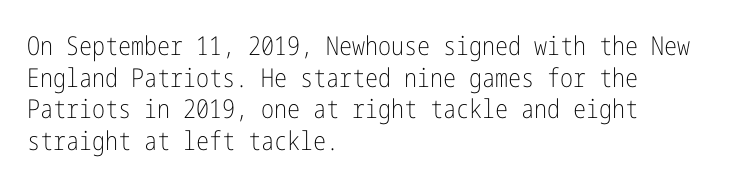
{"italic": "no", "bold": "no", "underline": "no", "align": "left", "line_spacing_ratio": 1.22, "letter_spacing": "normal", "letter_spacing_em": 0.0, "glyph_px": 26}
